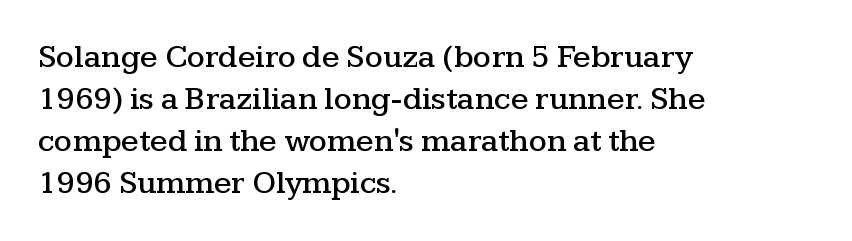
Serifs: yes, visible at the terminals of the letterforms. Do the characters align in a grid? No, the font is proportional. The paragraph shown leans on its left margin. The rendering keeps characters at their native spacing.
